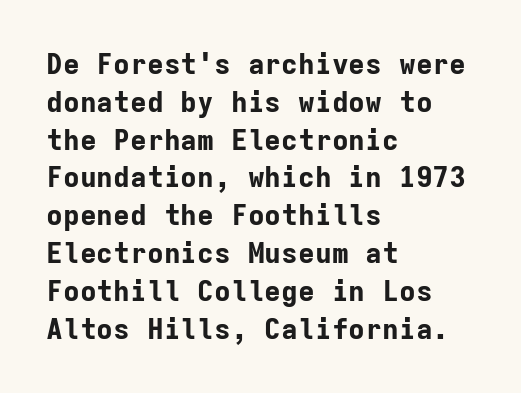
A typesetter would call this zero additional tracking. The rendering uses a bold face; every stroke is thick and dark. Students, observe: this is what conventionally led text looks like. Every character here occupies the same horizontal width, giving the sample a typewriter-like rhythm.
